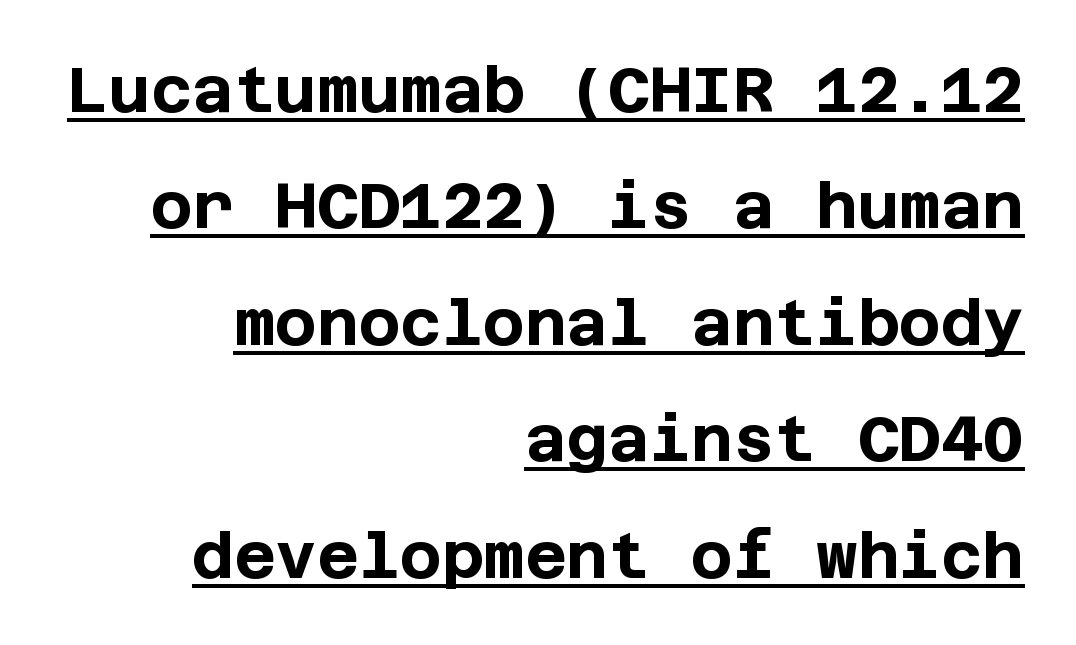
The face used here has the dense, thick strokes of a bold. Typeset ragged left — the right edge is the straight one. Default kerning and tracking; the words read as compact shapes. No italicization has been applied; the sample stays upright.
